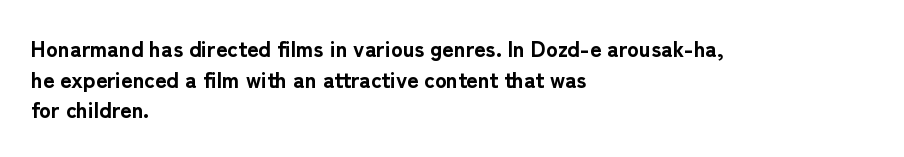
The image shows 22 px bold type, upright; set left-aligned, normal line spacing (1.39x), normal letter spacing, not underlined.
